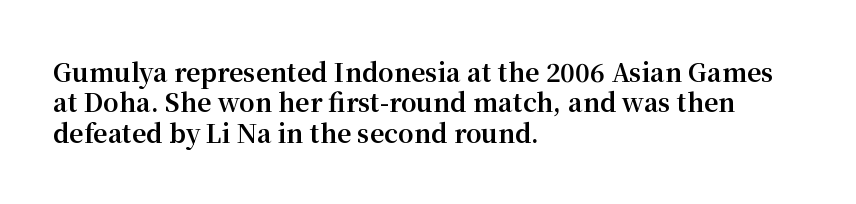
{"italic": "no", "bold": "yes", "underline": "no", "align": "left", "line_spacing_ratio": 1.22, "letter_spacing": "normal", "letter_spacing_em": 0.0, "glyph_px": 25}
